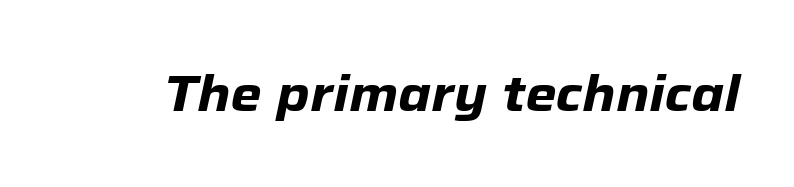
The image shows 50 px heavy type, italic (leaning right); set normal letter spacing, not underlined; low stroke contrast and a medium x-height.
